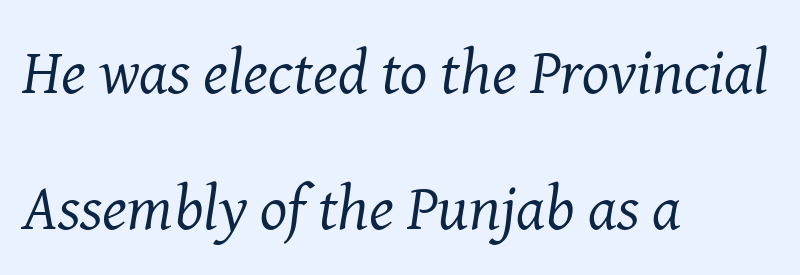
Designer's note — italics engaged. Letters rest on an invisible, unmarked baseline. Does the leading feel generous? Absolutely, it's lavish. This sample has the flowing, uneven cadence of proportional lettering. Think standard paragraph weight, or any step lighter than that. Does the copy run flush right? No — it runs flush left.
